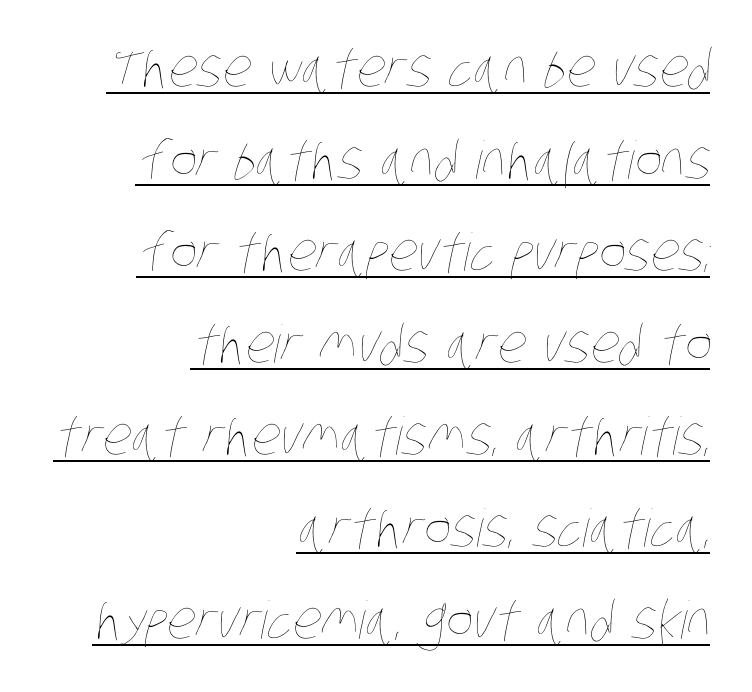
Weight class: somewhere from thin through regular. Teacher's note: observe the even right margin — that is flush-right alignment. Each word holds together tightly as a unit, with standard inter-letter gaps. Like a heading marked for emphasis, these lines bear an underscore.
